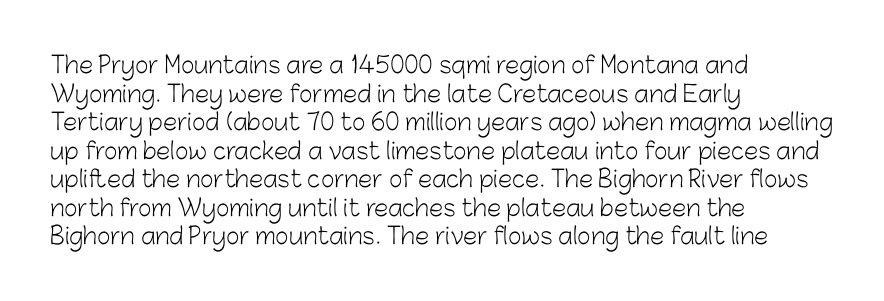
{"italic": "no", "bold": "no", "underline": "no", "align": "left", "line_spacing_ratio": 1.24, "letter_spacing": "normal", "letter_spacing_em": 0.0, "glyph_px": 23}
